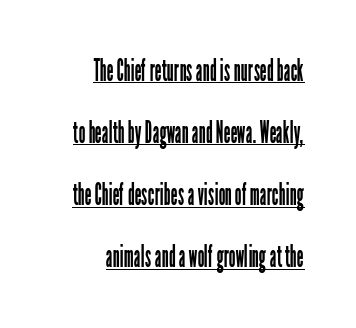
Q: Is the text bold? A: No.
Q: Is the text italic (slanted)? A: No, it is upright.
Q: Is the typeface a serif or a sans-serif typeface? A: Sans-serif.
Q: Is the text underlined? A: Yes.
Q: How is the paragraph aligned? A: Right-aligned.
Q: Is the spacing between letters normal or unusually wide? A: Normal.
Q: Is the spacing between lines tight, normal or loose? A: Loose.
Q: Width (condensed, normal, or wide)? A: Condensed.
Q: Stroke contrast? A: Low.
Q: x-height? A: Medium.
Q: Monospaced? A: No.
